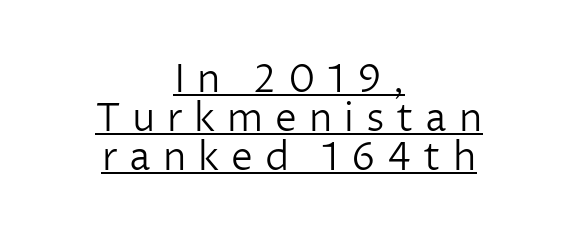
These lines are centered, leaving both edges ragged. Reading down the column, the eye jumps only a short way to each next line. The designer went with a sans here, leaving each stem footless. Looks like regular typesetting: each glyph gets only the width it needs. Caption: expanded tracking, letters set apart.
